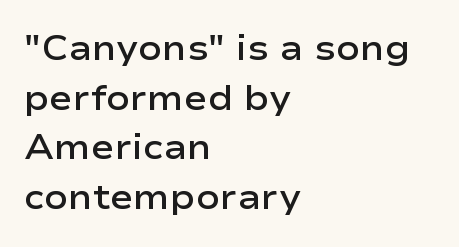
Q: Is the text bold? A: Semi-bold.
Q: Is the text italic (slanted)? A: No, it is upright.
Q: Is the typeface a serif or a sans-serif typeface? A: Sans-serif.
Q: Is the text underlined? A: No.
Q: How is the paragraph aligned? A: Left-aligned.
Q: Is the spacing between letters normal or unusually wide? A: Normal.
Q: Is the spacing between lines tight, normal or loose? A: Normal.
Q: Width (condensed, normal, or wide)? A: Wide.
Q: Stroke contrast? A: Low.
Q: x-height? A: Medium.
Q: Monospaced? A: No.
